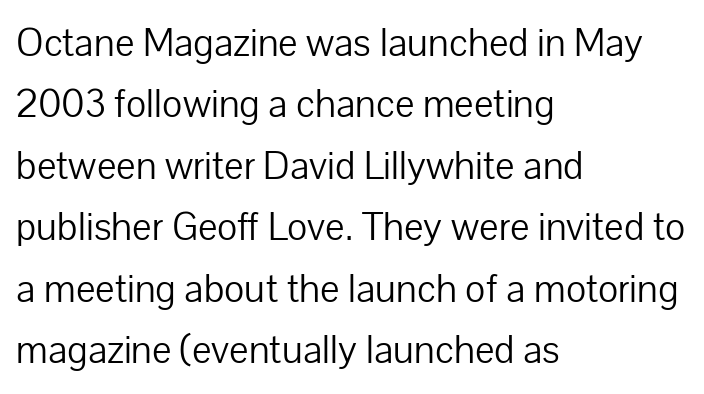
Q: Is the text bold? A: No.
Q: Is the text italic (slanted)? A: No, it is upright.
Q: Is the typeface a serif or a sans-serif typeface? A: Sans-serif.
Q: Is the text underlined? A: No.
Q: How is the paragraph aligned? A: Left-aligned.
Q: Is the spacing between letters normal or unusually wide? A: Normal.
Q: Is the spacing between lines tight, normal or loose? A: Normal.
Q: Width (condensed, normal, or wide)? A: Normal.
Q: Stroke contrast? A: Low.
Q: x-height? A: Medium.
Q: Monospaced? A: No.
